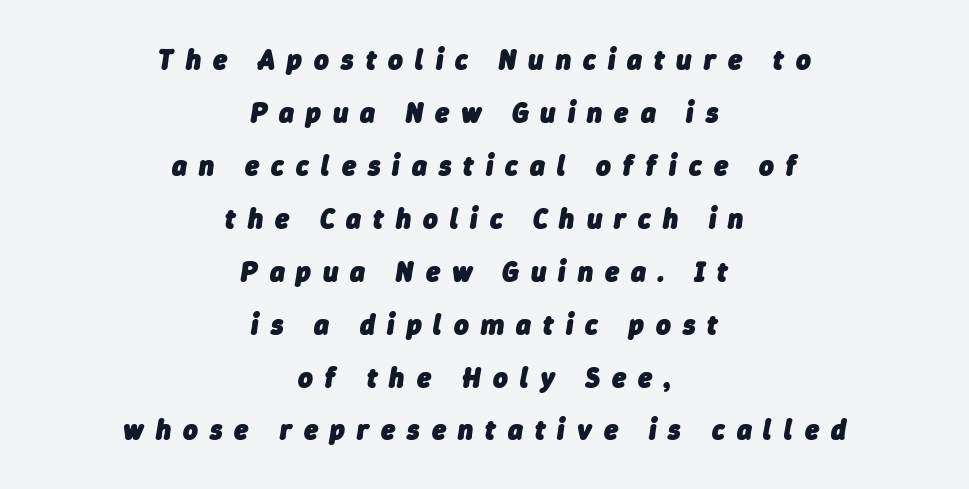
Q: Is the text bold? A: Yes.
Q: Is the text italic (slanted)? A: Yes, it leans right by about 9 degrees.
Q: Is the text underlined? A: No.
Q: How is the paragraph aligned? A: Centered.
Q: Is the spacing between letters normal or unusually wide? A: Unusually wide.
Q: Width (condensed, normal, or wide)? A: Normal.
Q: Stroke contrast? A: Low.
Q: x-height? A: Medium.
Q: Monospaced? A: No.
